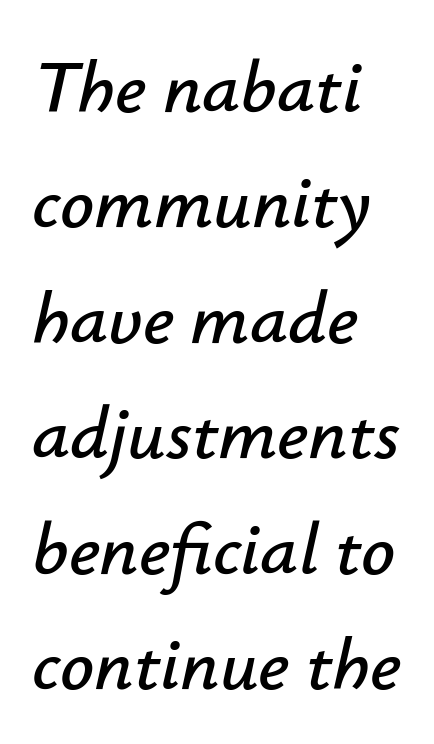
The image shows 75 px text type, italic (leaning right); set left-aligned, normal line spacing (1.54x), normal letter spacing, not underlined; low stroke contrast and a small x-height.
